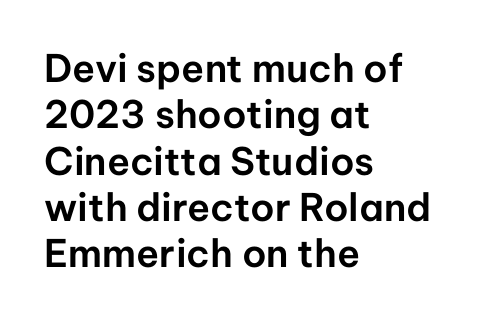
Q: Is the text italic (slanted)? A: No, it is upright.
Q: Is the typeface a serif or a sans-serif typeface? A: Sans-serif.
Q: Is the text underlined? A: No.
Q: How is the paragraph aligned? A: Left-aligned.
Q: Is the spacing between letters normal or unusually wide? A: Normal.
Q: Width (condensed, normal, or wide)? A: Normal.
Q: Stroke contrast? A: Low.
Q: x-height? A: Medium.
Q: Monospaced? A: No.
